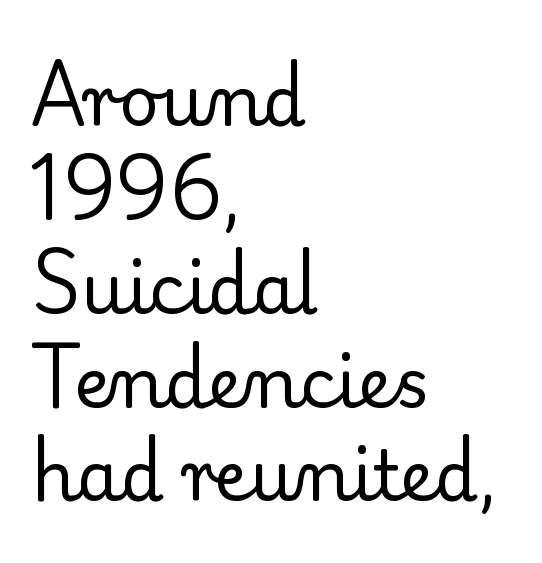
Q: Is the text bold? A: No.
Q: Is the text italic (slanted)? A: No, it is upright.
Q: Is the typeface a serif or a sans-serif typeface? A: Serif.
Q: Is the text underlined? A: No.
Q: How is the paragraph aligned? A: Left-aligned.
Q: Is the spacing between letters normal or unusually wide? A: Normal.
Q: Is the spacing between lines tight, normal or loose? A: Normal.
Q: Width (condensed, normal, or wide)? A: Normal.
Q: Stroke contrast? A: Low.
Q: x-height? A: Small.
Q: Monospaced? A: No.
